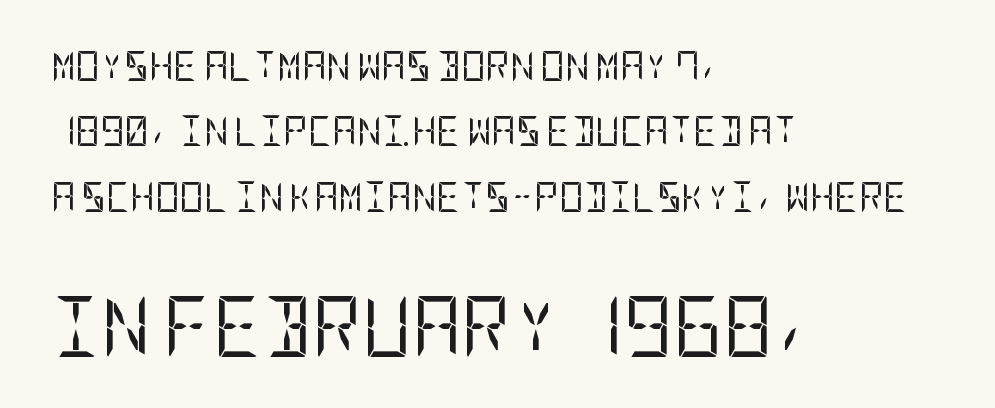
The image shows 61 px regular-weight, condensed sans-serif type, upright; set left-aligned, loose line spacing (2.18x), normal letter spacing, not underlined; the second (bottom) block is 2.03x larger; low stroke contrast and a large x-height.
